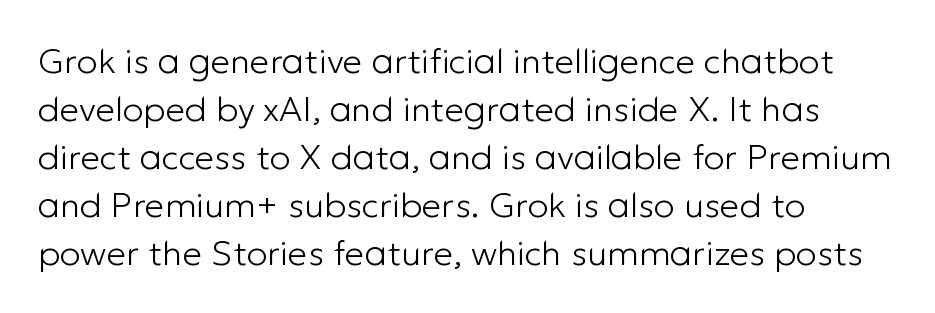
The image shows 35 px light sans-serif type, upright; set left-aligned, normal line spacing (1.37x), normal letter spacing, not underlined; low stroke contrast and a medium x-height.
